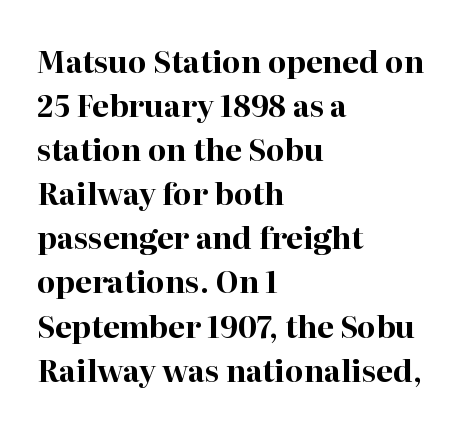
The image shows 30 px bold serif type, upright; set left-aligned, normal line spacing (1.47x), normal letter spacing, not underlined; high stroke contrast and a medium x-height.
